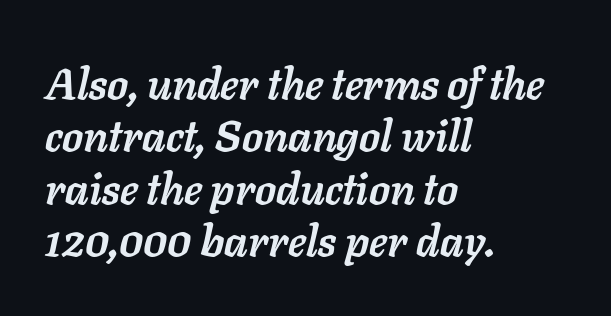
The image shows 43 px semibold type, italic (leaning right); set left-aligned, line spacing 1.22x, normal letter spacing, not underlined; low stroke contrast and a medium x-height.
